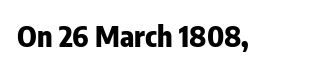
A typesetter would call this proportional, since set widths differ per character. The space beneath each line is pristine and unruled. Ascenders rise straight up at ninety degrees. Each letter's strokes conclude bluntly, with no projecting serifs. The face used here has the dense, thick strokes of a bold.
